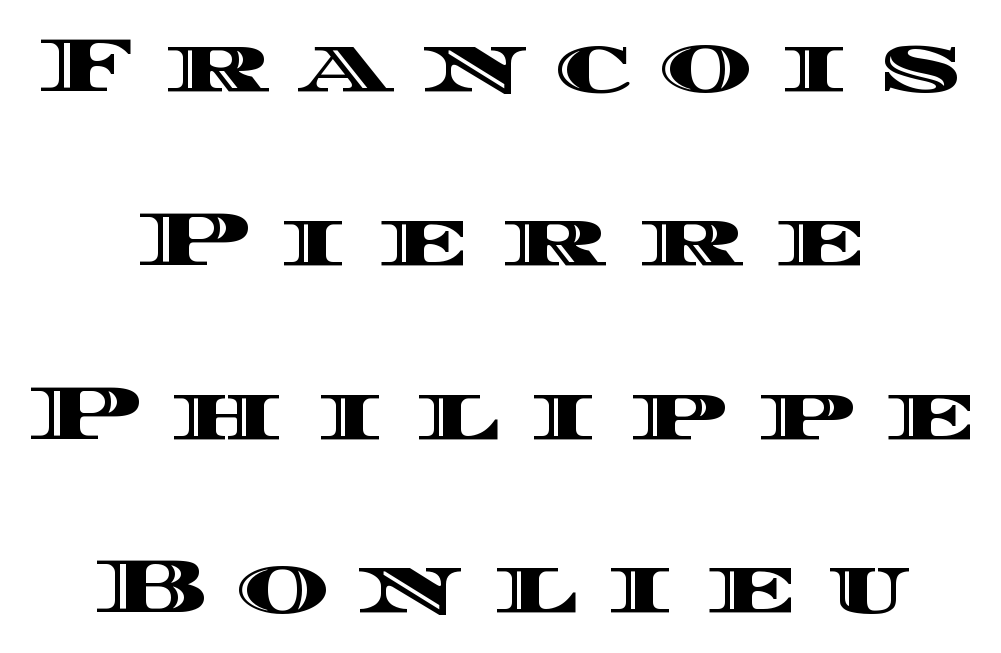
The image shows 79 px wide type, upright; set centered, loose line spacing (2.2x), unusually wide letter spacing (+0.37 em), not underlined; a large x-height.
